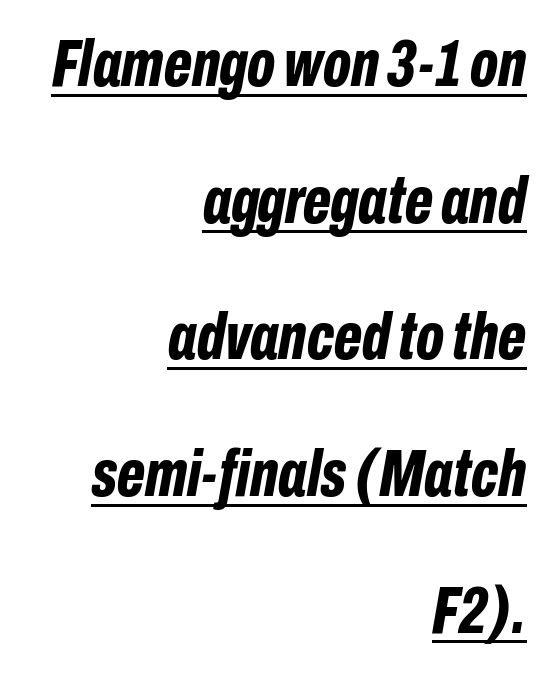
The image shows 67 px bold, condensed type, italic (leaning right); set right-aligned, loose line spacing (2.04x), normal letter spacing, underlined; low stroke contrast and a medium x-height.
